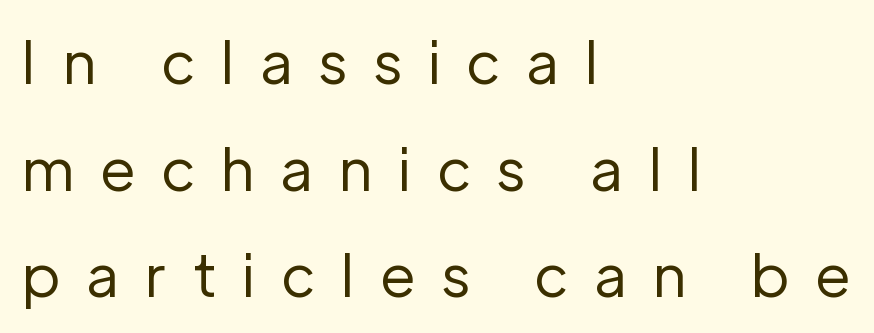
A typesetter would mark this as roman, not italic. The ragged edge is on the right, which tells us the setting is flush left. These lines are rendered in a variable-pitch font. The cut favours lightness, reaching ordinary text weight at its darkest. No word sits above an underline. Type style note: lacks serifs.
